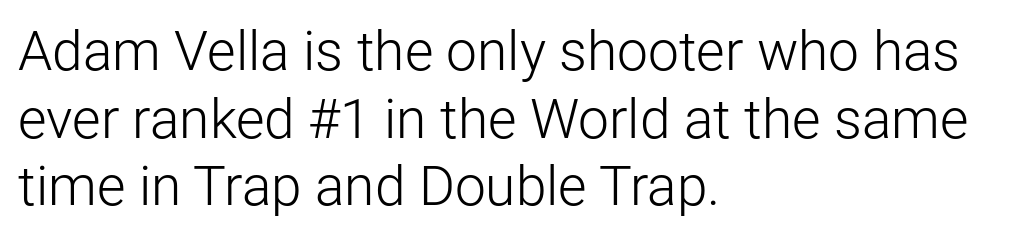
The image shows 55 px light sans-serif type, upright; set left-aligned, line spacing 1.23x, normal letter spacing, not underlined; low stroke contrast and a medium x-height.
